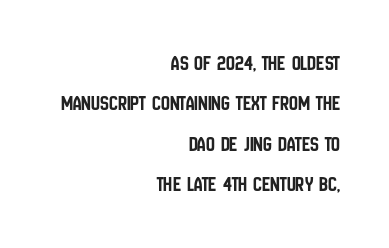
The lines in this sample share a right terminus and differ only in where they begin. Characters remain perfectly vertical along every line. The tracking reads as untouched default to a designer's eye. The glyphs are unaccompanied by any horizontal stroke below them.
